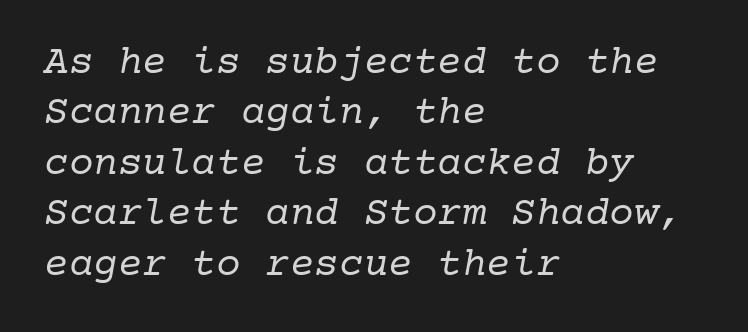
The image shows 41 px regular-weight serif type, monospaced; set left-aligned, line spacing 1.23x, normal letter spacing, not underlined; low stroke contrast and a medium x-height.
